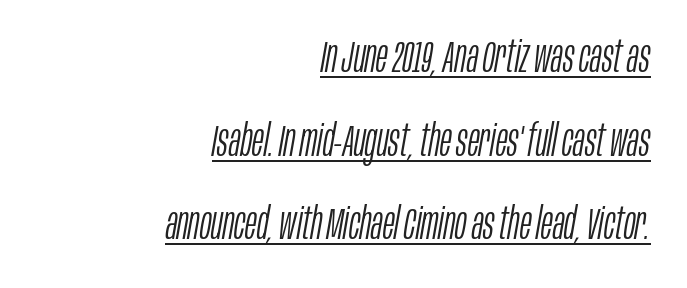
Layout note: lines flush right. The passage shown leans; its letterforms are oblique. Check the space under the baseline: a stroke is drawn there. If you measured baseline to baseline, you'd find a long distance.
